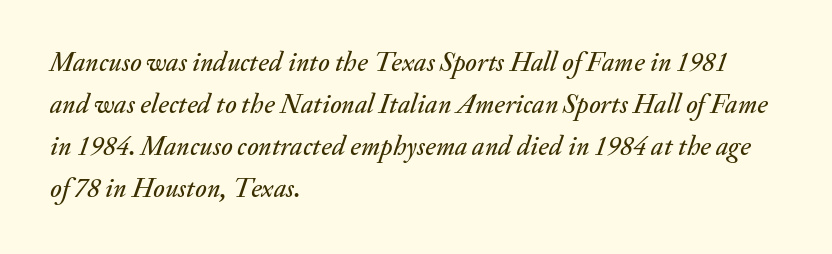
Clear beneath every line of the passage. Honestly, the row spacing looks completely unremarkable. Leftover space on each line is placed entirely after the last word. Is the letter spacing exaggerated? No — it looks like the ordinary default. Italic? Definitely — the glyphs are oblique.
